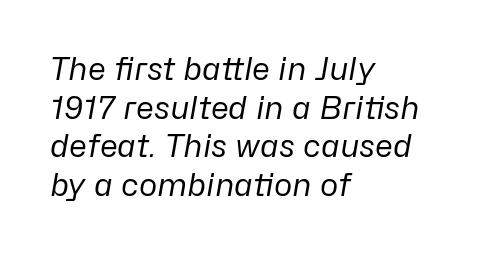
{"italic": "yes", "lean": "right", "slant_degrees": 10, "bold": "no", "weight": "regular", "width": "normal", "stroke_contrast": "low", "x_height": "medium", "monospaced": "no", "underline": "no", "align": "left", "line_spacing": "normal", "line_spacing_ratio": 1.25, "letter_spacing": "normal", "letter_spacing_em": 0.0, "glyph_px": 31}
